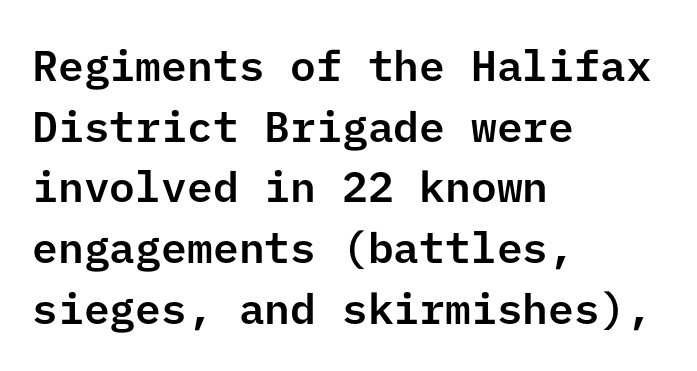
{"serif": "no", "italic": "no", "width": "normal", "stroke_contrast": "low", "x_height": "medium", "underline": "no", "align": "left", "line_spacing": "normal", "line_spacing_ratio": 1.41, "letter_spacing": "normal", "letter_spacing_em": 0.0, "glyph_px": 43}
